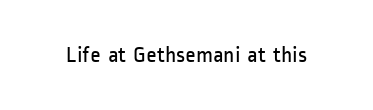
{"italic": "no", "bold": "no", "underline": "no", "letter_spacing": "normal", "letter_spacing_em": 0.0, "glyph_px": 23}
